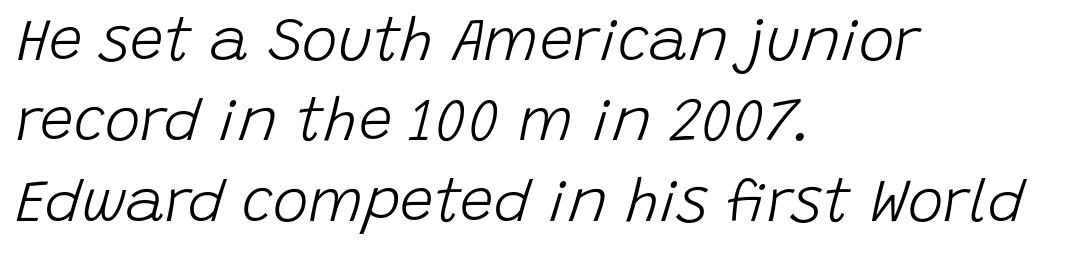
Q: Is the text bold? A: No.
Q: Is the text italic (slanted)? A: Yes, it leans right by about 15 degrees.
Q: Is the text underlined? A: No.
Q: How is the paragraph aligned? A: Left-aligned.
Q: Is the spacing between letters normal or unusually wide? A: Normal.
Q: Is the spacing between lines tight, normal or loose? A: Normal.
Q: Width (condensed, normal, or wide)? A: Normal.
Q: Stroke contrast? A: Low.
Q: x-height? A: Large.
Q: Monospaced? A: No.
